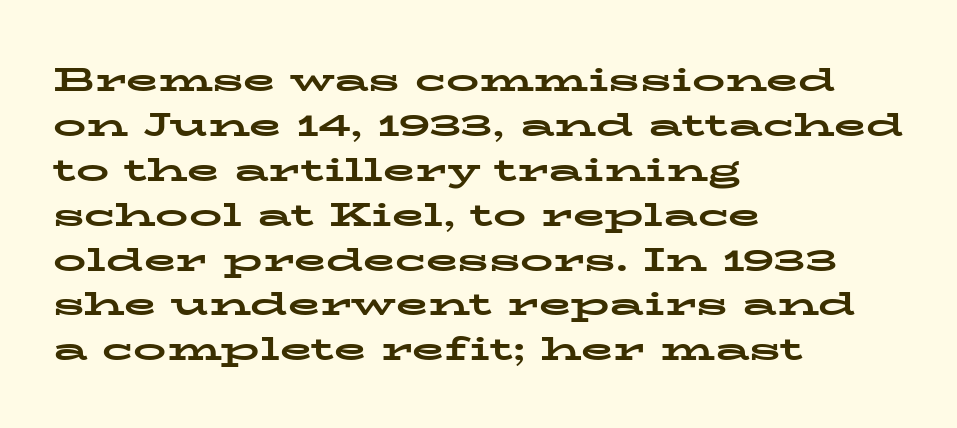
Anything drawn beneath the words? Only blank space. These lines are composed in type with serifs. Every character sits straight up, as roman type does. The rendering uses natural spacing where letterforms have individual widths. Leading: standard.
